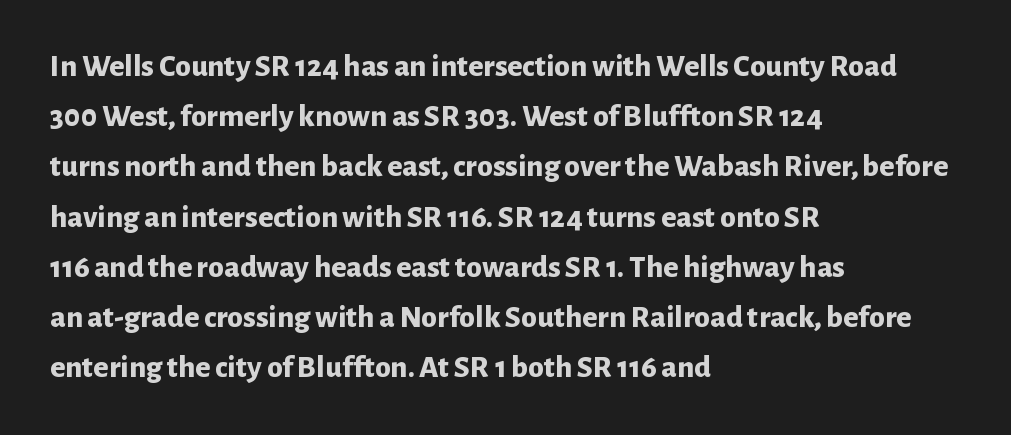
Q: Is the text bold? A: Yes.
Q: Is the text italic (slanted)? A: No, it is upright.
Q: Is the typeface a serif or a sans-serif typeface? A: Sans-serif.
Q: Is the text underlined? A: No.
Q: How is the paragraph aligned? A: Left-aligned.
Q: Is the spacing between letters normal or unusually wide? A: Normal.
Q: Is the spacing between lines tight, normal or loose? A: Normal.
Q: Width (condensed, normal, or wide)? A: Normal.
Q: Stroke contrast? A: Low.
Q: x-height? A: Medium.
Q: Monospaced? A: No.
